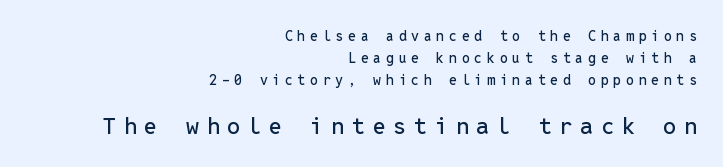
The image shows 23 px text type, upright; set right-aligned, normal line spacing (1.56x), unusually wide letter spacing (+0.34 em), not underlined; the second (bottom) block is 1.64x larger.
